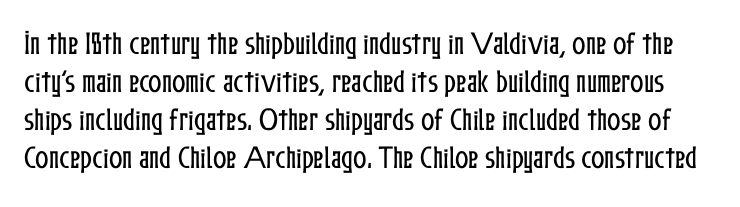
The image shows 25 px text type, upright; set normal line spacing (1.52x), normal letter spacing, not underlined.
